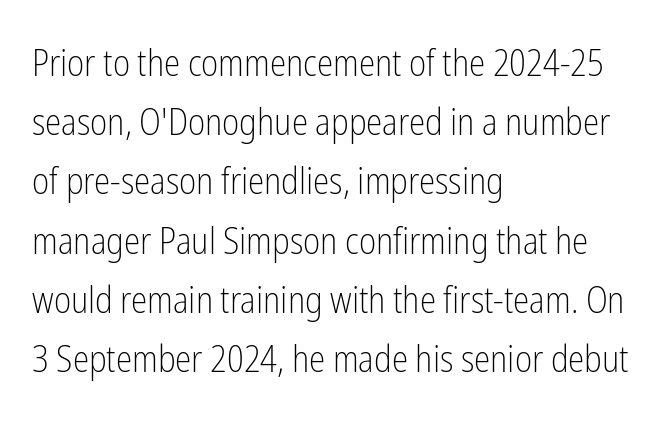
The image shows 37 px light, condensed sans-serif type, upright; set left-aligned, normal line spacing (1.6x), normal letter spacing, not underlined; low stroke contrast and a medium x-height.
